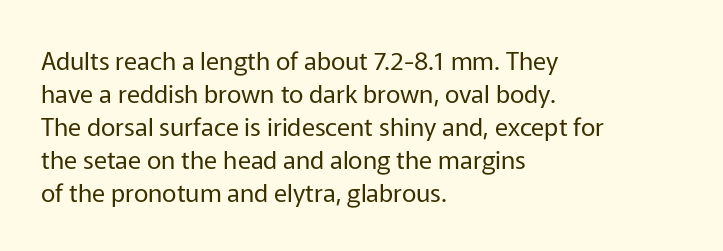
Q: Is the text bold? A: No.
Q: Is the text italic (slanted)? A: No, it is upright.
Q: Is the text underlined? A: No.
Q: How is the paragraph aligned? A: Left-aligned.
Q: Is the spacing between letters normal or unusually wide? A: Normal.
Q: Is the spacing between lines tight, normal or loose? A: Normal.
